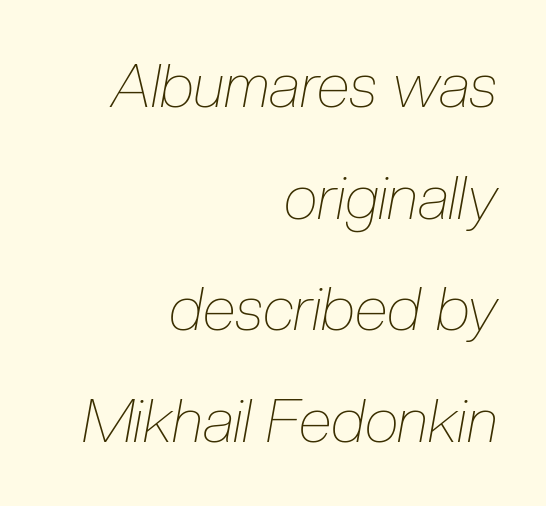
Q: Is the text bold? A: No.
Q: Is the text italic (slanted)? A: Yes, it leans right by about 10 degrees.
Q: Is the text underlined? A: No.
Q: How is the paragraph aligned? A: Right-aligned.
Q: Is the spacing between letters normal or unusually wide? A: Normal.
Q: Width (condensed, normal, or wide)? A: Condensed.
Q: Stroke contrast? A: Low.
Q: x-height? A: Medium.
Q: Monospaced? A: No.
